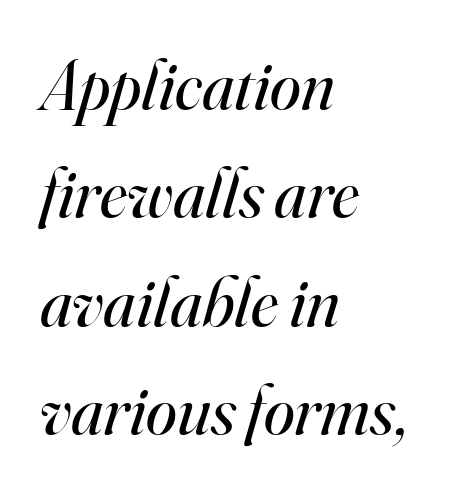
{"serif": "yes", "italic": "yes", "lean": "right", "slant_degrees": 16, "bold": "no", "weight": "regular", "width": "normal", "stroke_contrast": "high", "x_height": "small", "monospaced": "no", "underline": "no", "align": "left", "line_spacing": "normal", "line_spacing_ratio": 1.55, "letter_spacing": "normal", "letter_spacing_em": 0.0, "glyph_px": 70}
